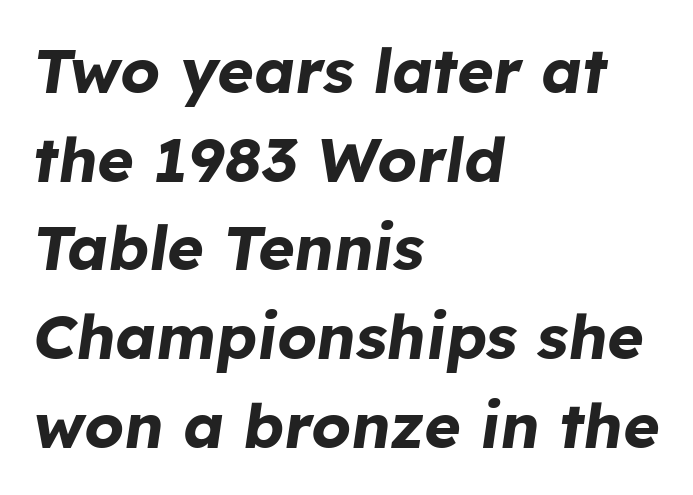
{"italic": "yes", "lean": "right", "slant_degrees": 8, "bold": "yes", "weight": "bold", "width": "normal", "stroke_contrast": "low", "x_height": "medium", "monospaced": "no", "underline": "no", "align": "left", "line_spacing": "normal", "line_spacing_ratio": 1.43, "letter_spacing": "normal", "letter_spacing_em": 0.0, "glyph_px": 62}
